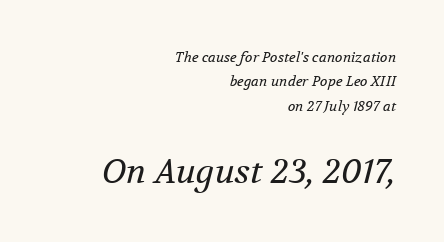
The image shows 34 px regular-weight serif type, italic (leaning right); set right-aligned, line spacing 1.75x, normal letter spacing, not underlined; the second (bottom) block is 2.43x larger; medium stroke contrast and a medium x-height.
